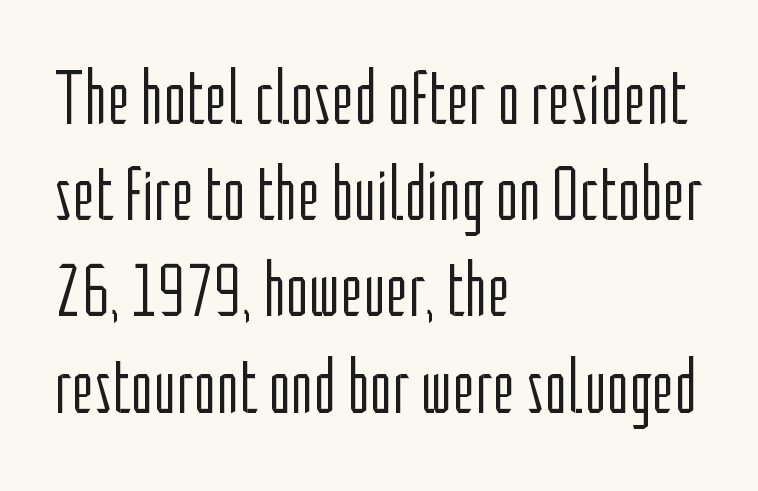
Heft: none added — not bold. Every row of glyphs begins at an identical x-position on the left. Posture: straight, roman, zero tilt. The leading is moderate, giving the passage an even texture.
